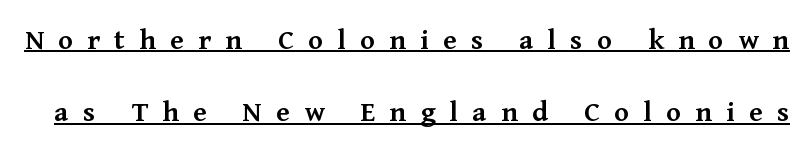
{"serif": "yes", "italic": "no", "bold": "semi", "weight": "semibold", "width": "normal", "stroke_contrast": "medium", "x_height": "medium", "monospaced": "no", "underline": "yes", "line_spacing": "loose", "line_spacing_ratio": 2.33, "letter_spacing": "wide", "letter_spacing_em": 0.46, "glyph_px": 31}
